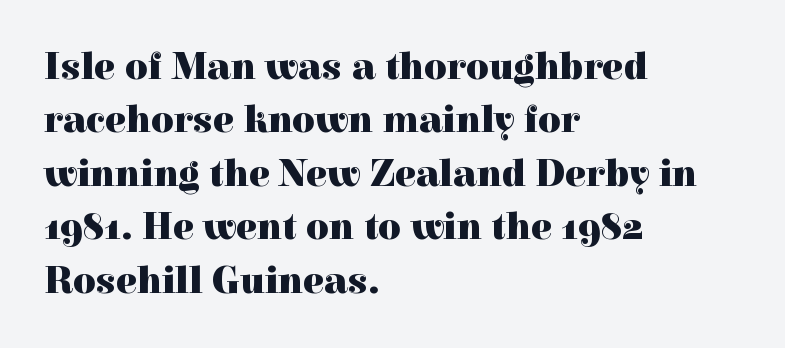
{"serif": "yes", "italic": "no", "bold": "yes", "weight": "heavy", "width": "normal", "x_height": "medium", "monospaced": "no", "underline": "no", "align": "left", "line_spacing": "normal", "line_spacing_ratio": 1.37, "letter_spacing": "normal", "letter_spacing_em": 0.0, "glyph_px": 39}
